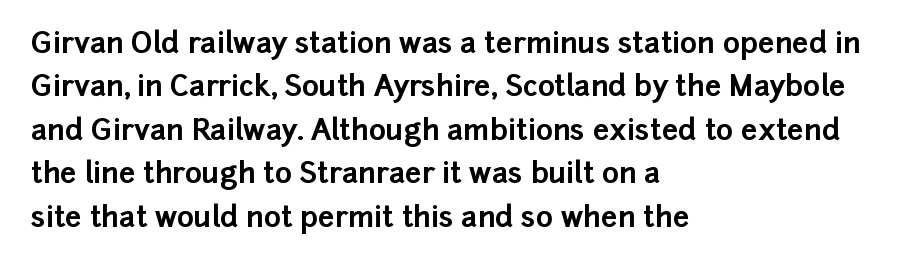
Q: Is the text bold? A: Yes.
Q: Is the text italic (slanted)? A: No, it is upright.
Q: Is the typeface a serif or a sans-serif typeface? A: Sans-serif.
Q: Is the text underlined? A: No.
Q: How is the paragraph aligned? A: Left-aligned.
Q: Is the spacing between letters normal or unusually wide? A: Normal.
Q: Is the spacing between lines tight, normal or loose? A: Normal.
Q: Width (condensed, normal, or wide)? A: Normal.
Q: Stroke contrast? A: Low.
Q: x-height? A: Medium.
Q: Monospaced? A: No.
